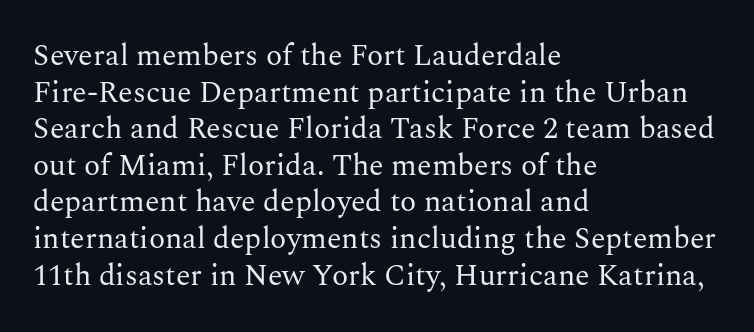
The image shows 30 px regular-weight serif type, upright; set left-aligned, line spacing 1.22x, normal letter spacing, not underlined; medium stroke contrast and a medium x-height.
